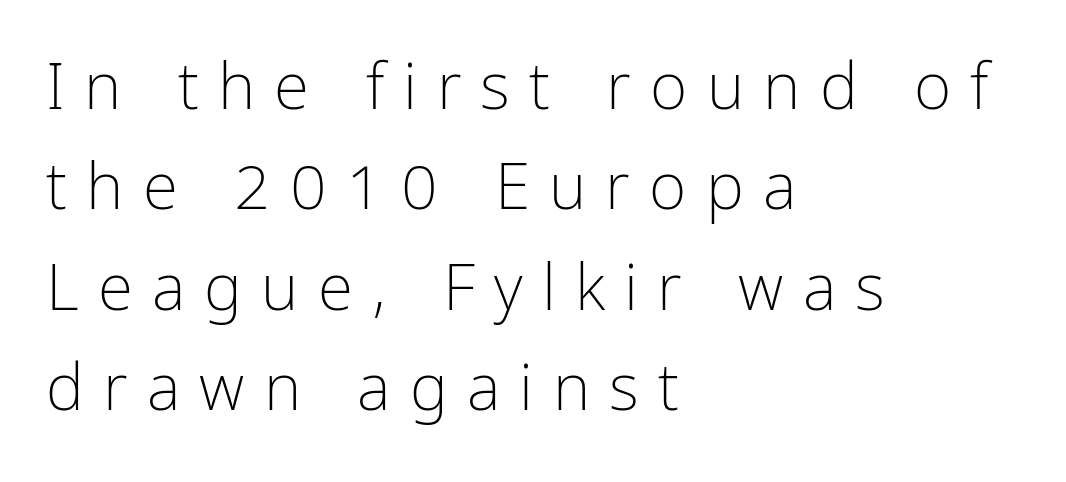
Q: Is the text bold? A: No.
Q: Is the text italic (slanted)? A: No, it is upright.
Q: Is the typeface a serif or a sans-serif typeface? A: Sans-serif.
Q: Is the text underlined? A: No.
Q: How is the paragraph aligned? A: Left-aligned.
Q: Is the spacing between letters normal or unusually wide? A: Unusually wide.
Q: Is the spacing between lines tight, normal or loose? A: Normal.
Q: Width (condensed, normal, or wide)? A: Condensed.
Q: Stroke contrast? A: Low.
Q: x-height? A: Medium.
Q: Monospaced? A: No.
